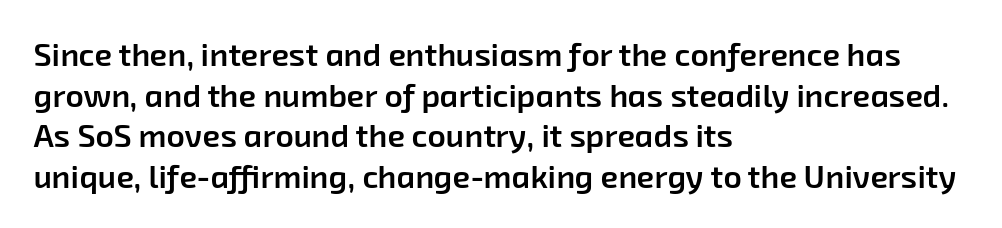
{"serif": "no", "bold": "semi", "weight": "semibold", "width": "normal", "stroke_contrast": "low", "x_height": "medium", "monospaced": "no", "underline": "no", "align": "left", "line_spacing": "normal", "line_spacing_ratio": 1.27, "letter_spacing": "normal", "letter_spacing_em": 0.0, "glyph_px": 32}
